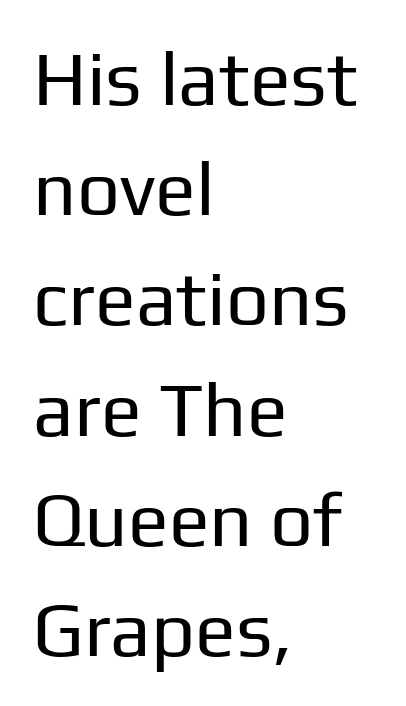
Q: Is the text bold? A: No.
Q: Is the text italic (slanted)? A: No, it is upright.
Q: Is the typeface a serif or a sans-serif typeface? A: Sans-serif.
Q: Is the text underlined? A: No.
Q: How is the paragraph aligned? A: Left-aligned.
Q: Is the spacing between letters normal or unusually wide? A: Normal.
Q: Is the spacing between lines tight, normal or loose? A: Normal.
Q: Width (condensed, normal, or wide)? A: Normal.
Q: Stroke contrast? A: Low.
Q: x-height? A: Medium.
Q: Monospaced? A: No.
